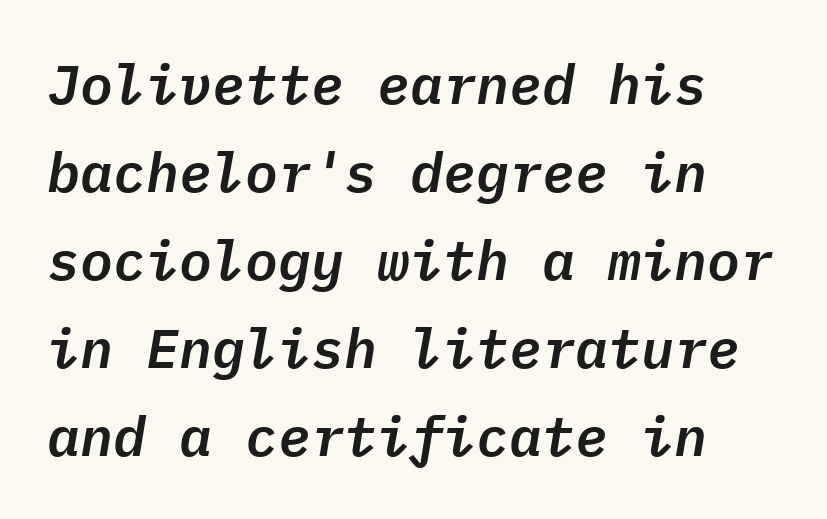
The image shows 55 px text type, italic (leaning right), monospaced; set normal line spacing (1.6x), normal letter spacing, not underlined; low stroke contrast and a medium x-height.
